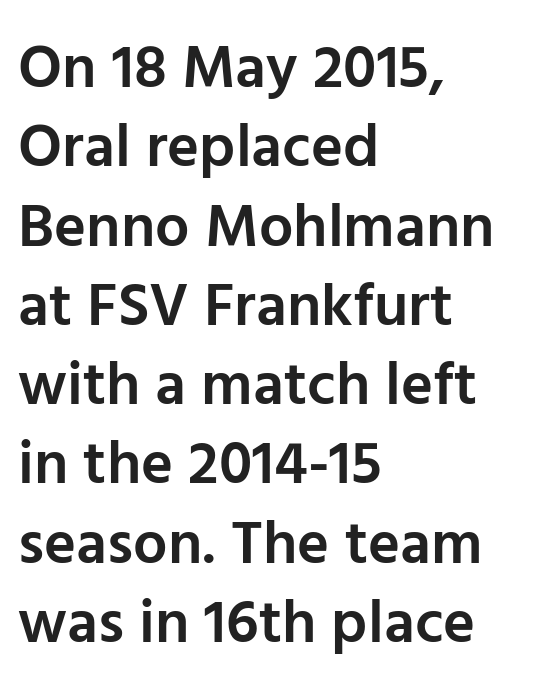
{"serif": "no", "italic": "no", "bold": "semi", "weight": "semibold", "width": "normal", "stroke_contrast": "low", "x_height": "medium", "monospaced": "no", "underline": "no", "align": "left", "line_spacing": "normal", "line_spacing_ratio": 1.3, "letter_spacing": "normal", "letter_spacing_em": 0.0, "glyph_px": 61}
